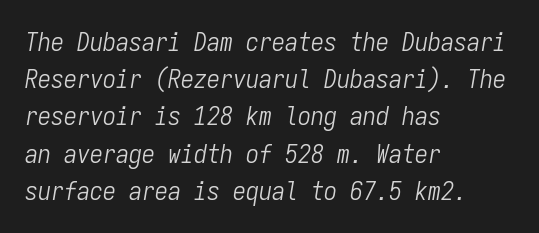
Vertical stems look standard width or narrower in stroke. This rendering features lettering with no underline. A typesetter would call this leading conventional body-copy spacing. Words appear dense and cohesive because spacing is normal.
